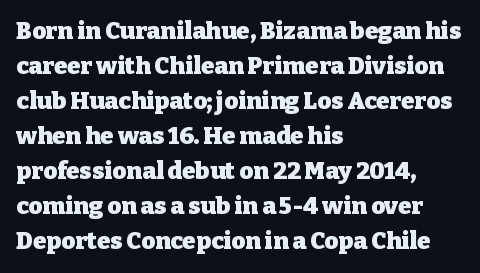
{"italic": "no", "bold": "yes", "underline": "no", "align": "left", "line_spacing": "normal", "line_spacing_ratio": 1.46, "letter_spacing": "normal", "letter_spacing_em": 0.0, "glyph_px": 24}
